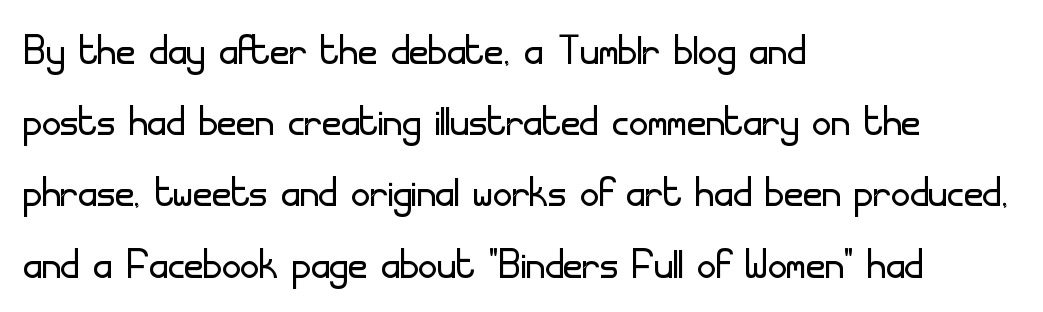
It's the straight-up-and-down kind of type. The glyphs are unaccompanied by any horizontal stroke below them. Grotesque or geometric, the face here clearly has no serifs. There is no visible air inserted between adjacent glyphs. The lines sit at an ordinary, default distance from one another.
